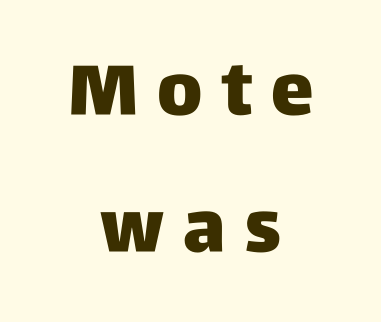
{"serif": "no", "italic": "no", "bold": "yes", "weight": "heavy", "width": "normal", "stroke_contrast": "low", "x_height": "large", "monospaced": "no", "underline": "no", "align": "center", "line_spacing": "loose", "line_spacing_ratio": 1.9, "letter_spacing": "wide", "letter_spacing_em": 0.26, "glyph_px": 72}
